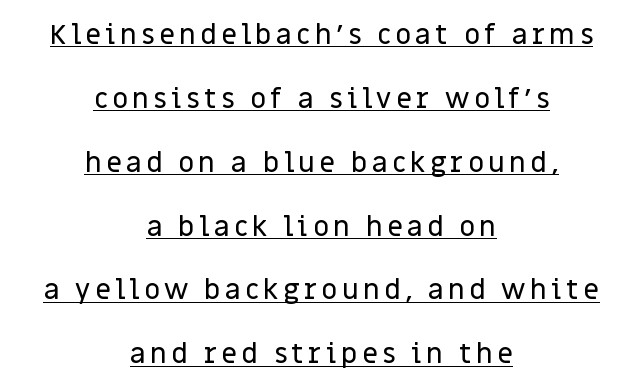
{"serif": "no", "italic": "no", "width": "normal", "stroke_contrast": "low", "x_height": "large", "monospaced": "no", "underline": "yes", "align": "center", "line_spacing": "loose", "line_spacing_ratio": 2.28, "glyph_px": 28}
